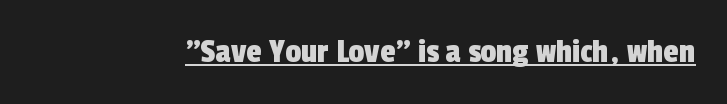
Q: Is the typeface a serif or a sans-serif typeface? A: Sans-serif.
Q: Is the text underlined? A: Yes.
Q: Is the spacing between letters normal or unusually wide? A: Normal.
Q: Width (condensed, normal, or wide)? A: Condensed.
Q: x-height? A: Medium.
Q: Monospaced? A: No.
